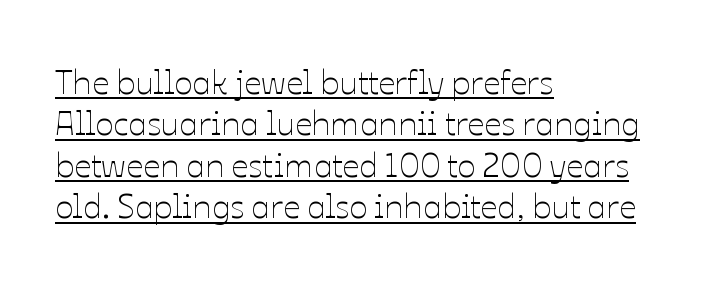
The image shows 34 px thin type, upright; set left-aligned, line spacing 1.22x, normal letter spacing, underlined; low stroke contrast and a medium x-height.
